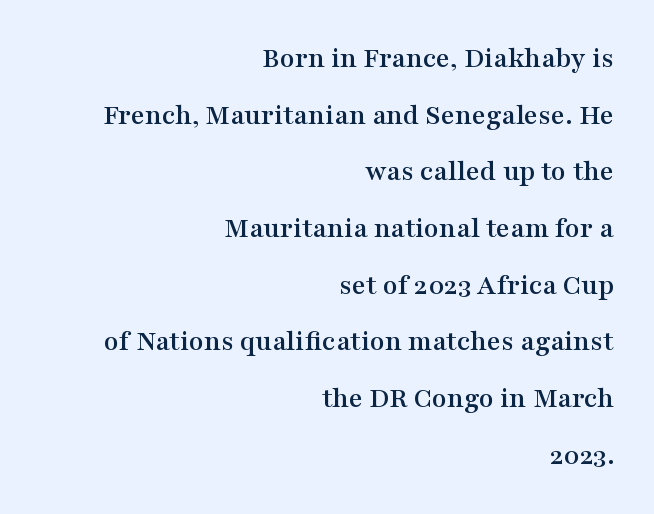
The image shows 30 px wide serif type, upright; set right-aligned, line spacing 1.89x, normal letter spacing, not underlined; medium stroke contrast and a medium x-height.
